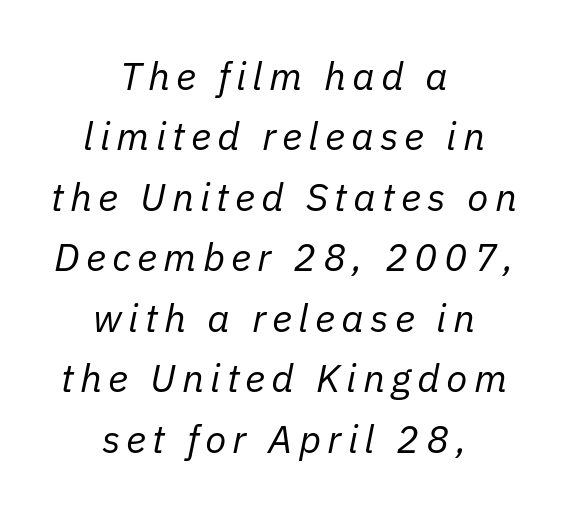
{"italic": "yes", "lean": "right", "slant_degrees": 11, "bold": "no", "weight": "regular", "width": "normal", "stroke_contrast": "low", "x_height": "medium", "monospaced": "no", "underline": "no", "align": "center", "line_spacing": "normal", "line_spacing_ratio": 1.55, "glyph_px": 39}
